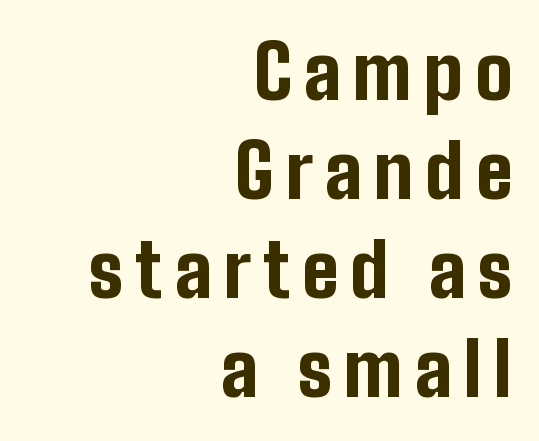
Q: Is the text bold? A: Yes.
Q: Is the text italic (slanted)? A: No, it is upright.
Q: Is the typeface a serif or a sans-serif typeface? A: Sans-serif.
Q: Is the text underlined? A: No.
Q: How is the paragraph aligned? A: Right-aligned.
Q: Is the spacing between lines tight, normal or loose? A: Normal.
Q: Width (condensed, normal, or wide)? A: Condensed.
Q: Stroke contrast? A: Low.
Q: x-height? A: Medium.
Q: Monospaced? A: No.
